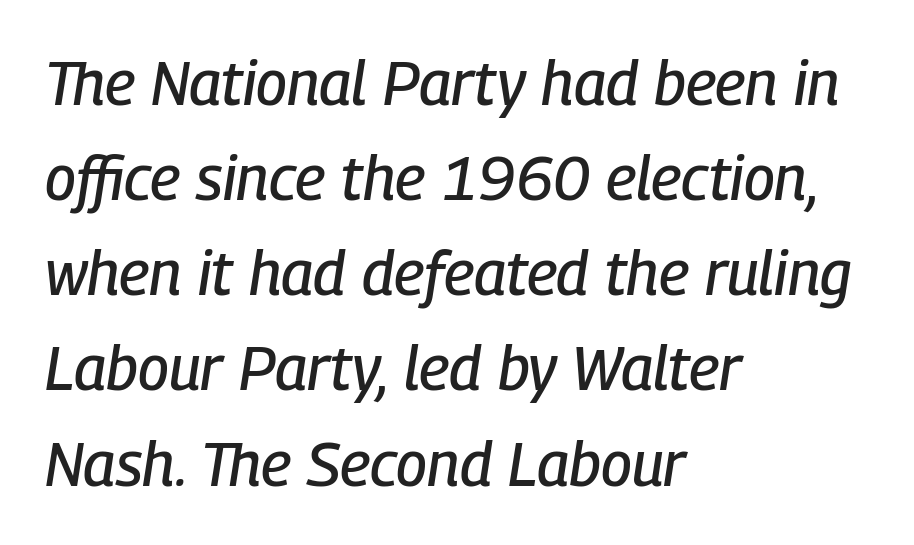
Q: Is the text italic (slanted)? A: Yes, it leans right by about 9 degrees.
Q: Is the text underlined? A: No.
Q: How is the paragraph aligned? A: Left-aligned.
Q: Is the spacing between letters normal or unusually wide? A: Normal.
Q: Is the spacing between lines tight, normal or loose? A: Normal.
Q: Width (condensed, normal, or wide)? A: Condensed.
Q: Stroke contrast? A: Low.
Q: x-height? A: Medium.
Q: Monospaced? A: No.
